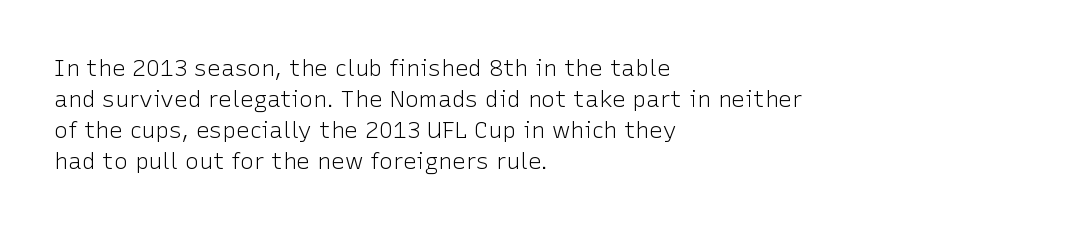
The image shows 23 px text type, upright; set left-aligned, normal line spacing (1.35x), normal letter spacing, not underlined.
